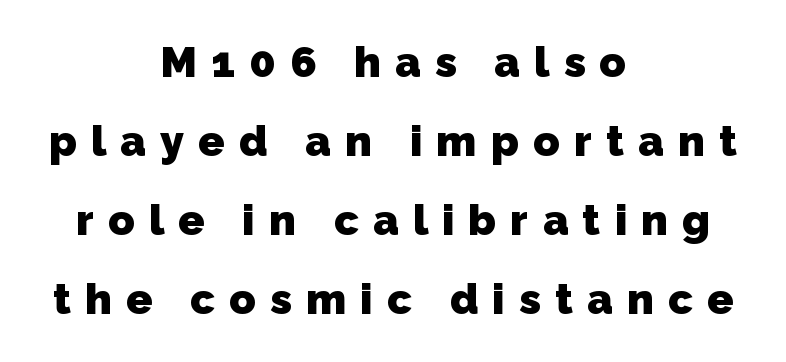
Q: Is the text bold? A: Yes.
Q: Is the typeface a serif or a sans-serif typeface? A: Sans-serif.
Q: Is the text underlined? A: No.
Q: How is the paragraph aligned? A: Centered.
Q: Is the spacing between letters normal or unusually wide? A: Unusually wide.
Q: Width (condensed, normal, or wide)? A: Normal.
Q: Stroke contrast? A: Low.
Q: x-height? A: Medium.
Q: Monospaced? A: No.
